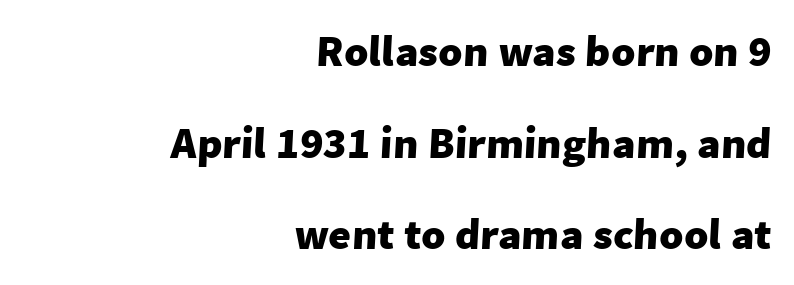
The image shows 44 px heavy sans-serif type; set right-aligned, loose line spacing (2.08x), normal letter spacing, not underlined; low stroke contrast and a medium x-height.
